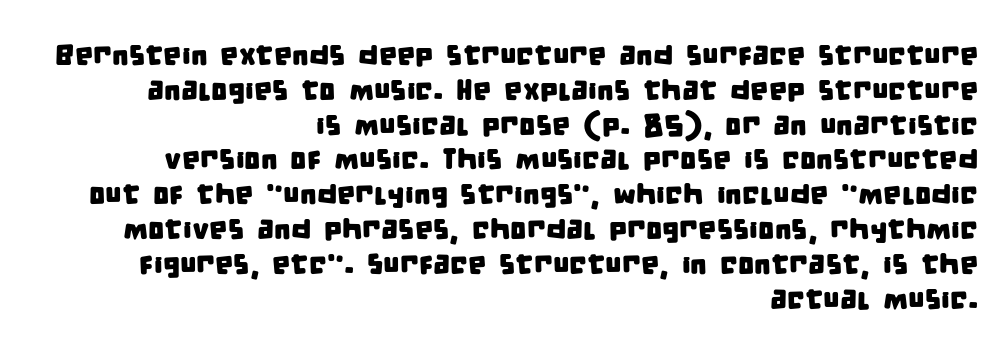
{"serif": "no", "width": "condensed", "stroke_contrast": "low", "x_height": "large", "monospaced": "no", "underline": "no", "align": "right", "line_spacing_ratio": 1.2, "letter_spacing": "normal", "letter_spacing_em": 0.0, "glyph_px": 29}
